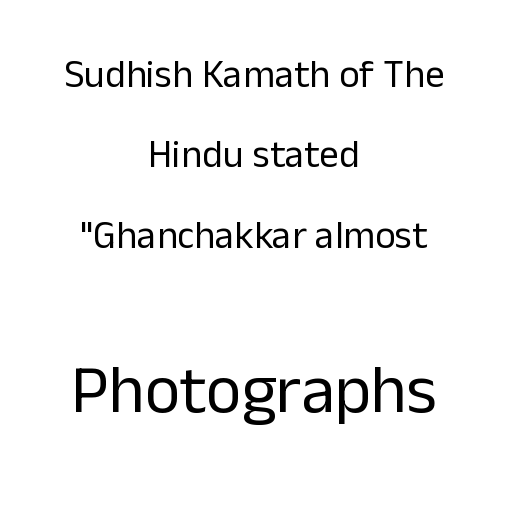
Q: Is the text bold? A: No.
Q: Is the text italic (slanted)? A: No, it is upright.
Q: Is the typeface a serif or a sans-serif typeface? A: Sans-serif.
Q: Is the text underlined? A: No.
Q: How is the paragraph aligned? A: Centered.
Q: Is the spacing between letters normal or unusually wide? A: Normal.
Q: Is the spacing between lines tight, normal or loose? A: Loose.
Q: Which block of text is set in a larger size, the first (top) or the second (bottom)? A: The second (bottom) one.
Q: Width (condensed, normal, or wide)? A: Normal.
Q: Stroke contrast? A: Low.
Q: x-height? A: Medium.
Q: Monospaced? A: No.
